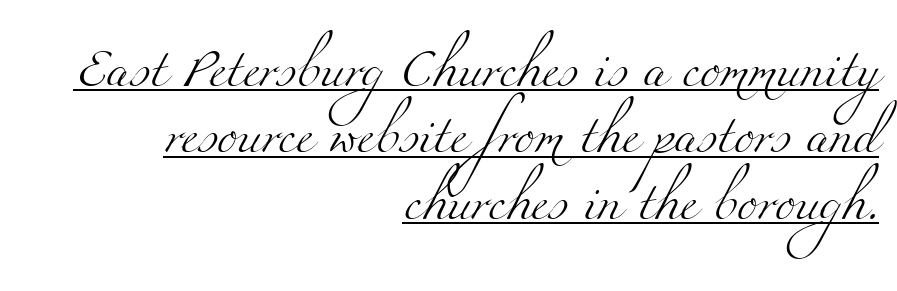
{"bold": "no", "weight": "light", "width": "wide", "stroke_contrast": "medium", "x_height": "small", "monospaced": "no", "underline": "yes", "align": "right", "line_spacing_ratio": 1.75, "letter_spacing": "normal", "letter_spacing_em": 0.0, "glyph_px": 38}
